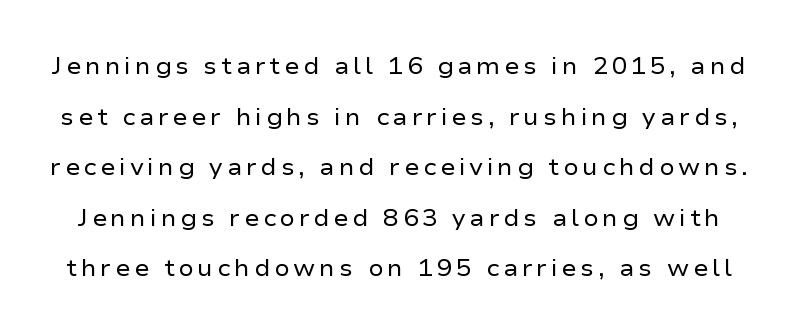
The foot of each line stays bare and open. Line spacing here is loose. Stems here are at most as thick as an everyday book face. Style check: upright.
